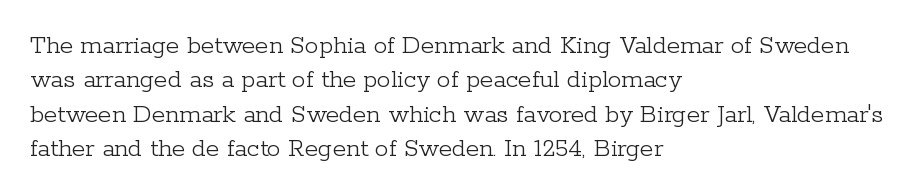
The letterforms sit at book weight or below. Honestly, the letter spacing is just normal — you wouldn't notice it. The type sits square on the baseline with zero lean. Unmarked baselines from the first word to the last. The text block is weighted toward the left margin, trailing off unevenly rightward. The designer left line spacing at the default.
